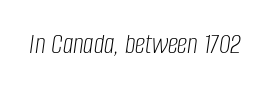
Only glyphs here, with clear space below each row. The characters are drawn with everyday or finer stroke widths. Every character sits at an angle, as italics do. Default kerning and tracking; the words read as compact shapes. The passage shown is typed in a proportional face where columns would drift.
